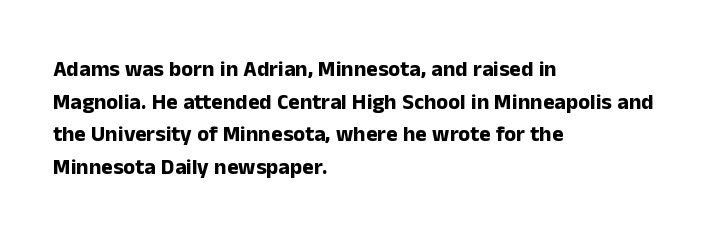
The image shows 22 px bold type, upright; set left-aligned, normal line spacing (1.48x), normal letter spacing, not underlined.
